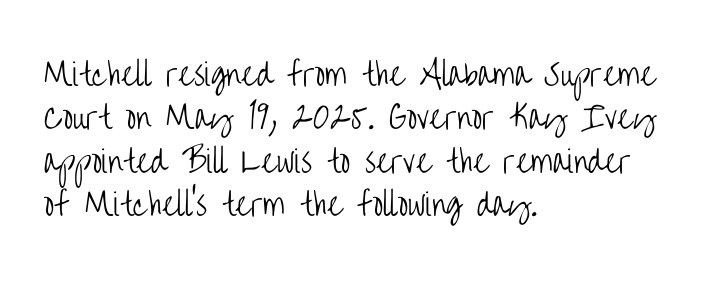
One glance says typical: line gaps are just what's usual. Descenders hang freely into open space. On a weight scale, this lands at 450 or below. Every stem runs plumb, perpendicular to the baseline. The lines are quadded left.
